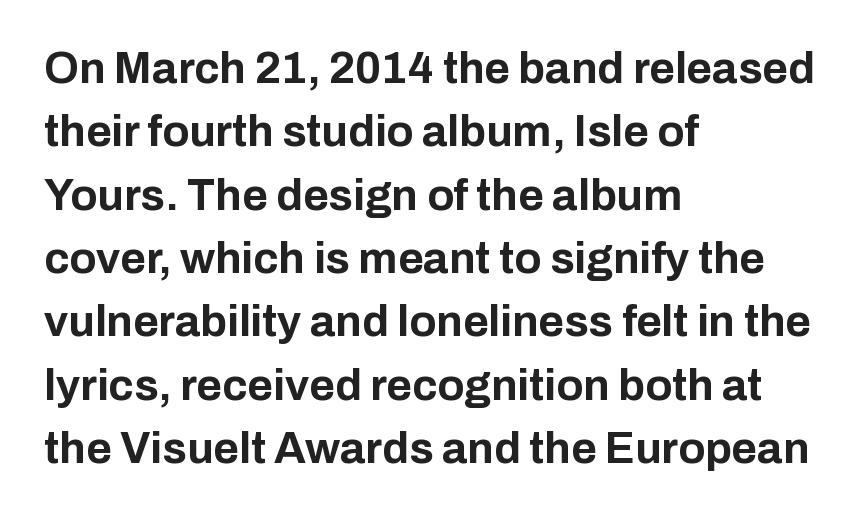
Q: Is the text bold? A: Yes.
Q: Is the text italic (slanted)? A: No, it is upright.
Q: Is the typeface a serif or a sans-serif typeface? A: Sans-serif.
Q: Is the text underlined? A: No.
Q: How is the paragraph aligned? A: Left-aligned.
Q: Is the spacing between letters normal or unusually wide? A: Normal.
Q: Is the spacing between lines tight, normal or loose? A: Normal.
Q: Width (condensed, normal, or wide)? A: Normal.
Q: Stroke contrast? A: Low.
Q: x-height? A: Medium.
Q: Monospaced? A: No.
